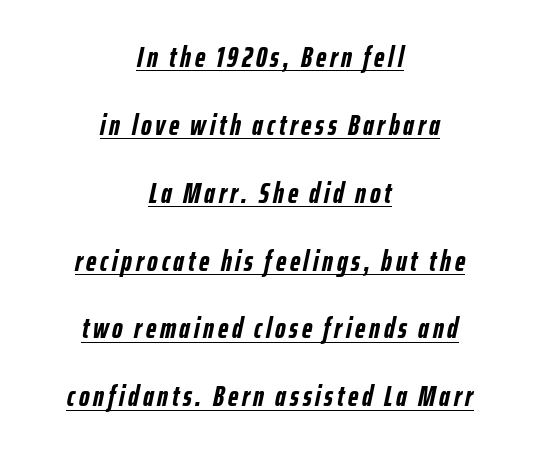
{"italic": "yes", "lean": "right", "slant_degrees": 12, "bold": "yes", "weight": "semibold", "width": "condensed", "stroke_contrast": "low", "x_height": "medium", "monospaced": "no", "underline": "yes", "align": "center", "line_spacing": "loose", "line_spacing_ratio": 2.34, "glyph_px": 29}
